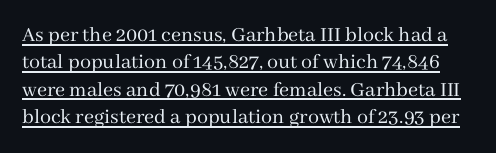
The image shows 22 px text type, upright; set line spacing 1.24x, normal letter spacing, underlined.
